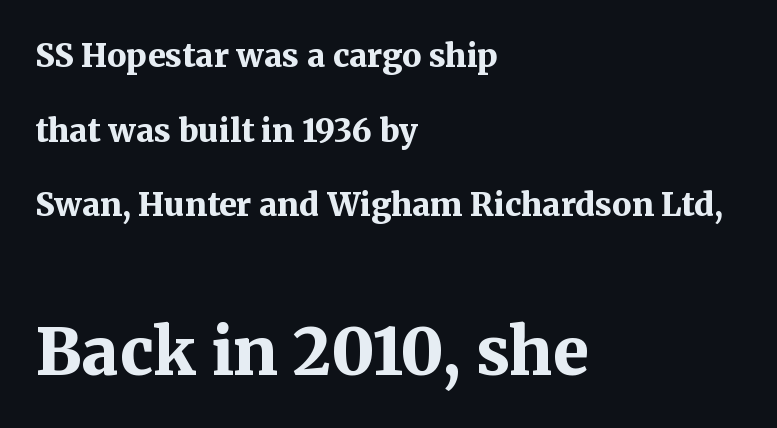
These lines stand farther apart than default settings would place them. The rendering uses natural spacing where letterforms have individual widths. It's the straight-up-and-down kind of type. How heavy is the stroke? Heavy — this is a bold. This rendering uses left alignment, leaving the right contour irregular. Is this a sans? No — the strokes have serifs.
